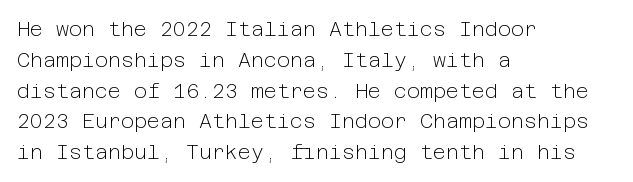
{"italic": "no", "bold": "no", "underline": "no", "align": "left", "line_spacing": "normal", "line_spacing_ratio": 1.54, "letter_spacing": "normal", "letter_spacing_em": 0.0, "glyph_px": 20}
